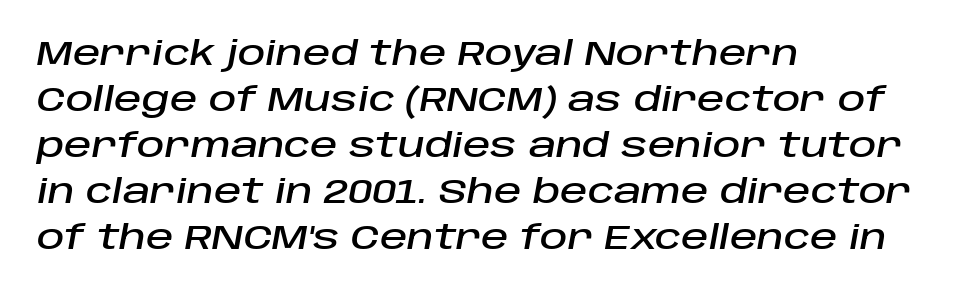
Q: Is the text italic (slanted)? A: Yes, it leans right by about 10 degrees.
Q: Is the text underlined? A: No.
Q: How is the paragraph aligned? A: Left-aligned.
Q: Is the spacing between letters normal or unusually wide? A: Normal.
Q: Is the spacing between lines tight, normal or loose? A: Normal.
Q: Width (condensed, normal, or wide)? A: Normal.
Q: Stroke contrast? A: Low.
Q: x-height? A: Large.
Q: Monospaced? A: No.
